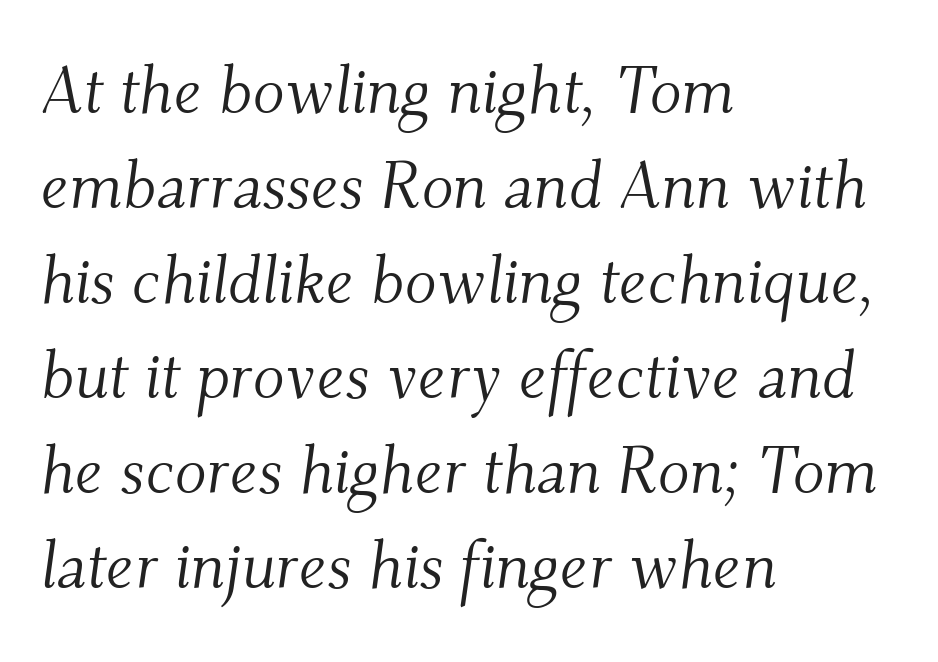
Q: Is the text bold? A: No.
Q: Is the text italic (slanted)? A: Yes, it leans right by about 9 degrees.
Q: Is the typeface a serif or a sans-serif typeface? A: Serif.
Q: Is the text underlined? A: No.
Q: How is the paragraph aligned? A: Left-aligned.
Q: Is the spacing between letters normal or unusually wide? A: Normal.
Q: Is the spacing between lines tight, normal or loose? A: Normal.
Q: Width (condensed, normal, or wide)? A: Normal.
Q: Stroke contrast? A: Medium.
Q: x-height? A: Small.
Q: Monospaced? A: No.
